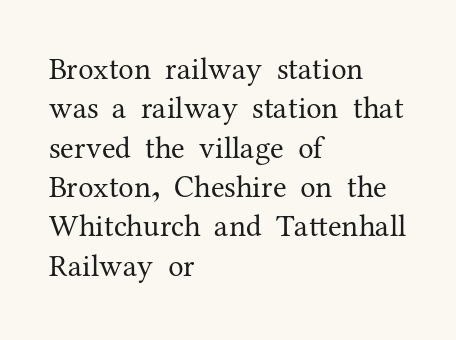
Is this a fixed-width face? No — the glyphs have proportional, varying widths. Summary of weight: not heavy and not bold. Unlike italic type, these characters show no tilt at all. This rendering employs a face with finishing strokes, i.e., a serif. Descender tails drop into unmarked territory. Whoever set this chose a conventional vertical rhythm.
